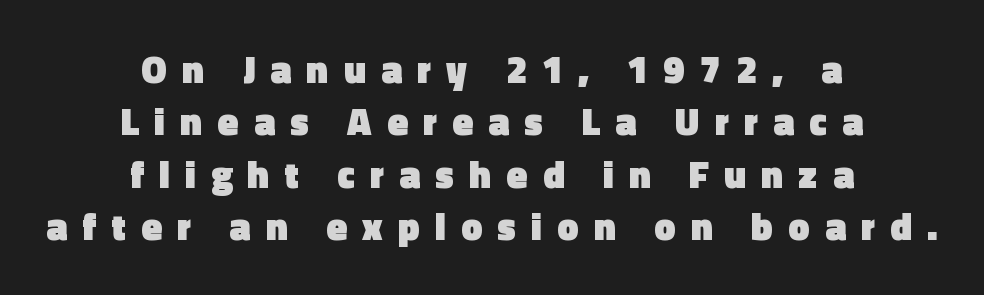
The image shows 38 px heavy sans-serif type, upright; set centered, normal line spacing (1.38x), unusually wide letter spacing (+0.4 em), not underlined; a medium x-height.
